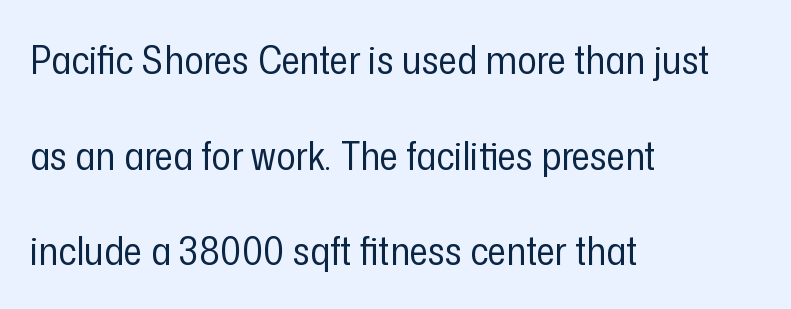
The image shows 40 px regular-weight, condensed sans-serif type, upright; set left-aligned, loose line spacing (2.39x), normal letter spacing, not underlined; low stroke contrast and a medium x-height.
